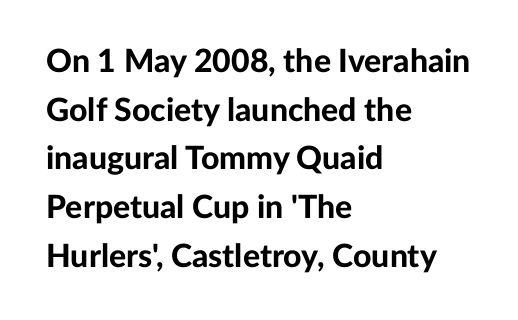
{"serif": "no", "italic": "no", "bold": "yes", "weight": "bold", "width": "normal", "stroke_contrast": "low", "x_height": "medium", "monospaced": "no", "underline": "no", "align": "left", "line_spacing": "normal", "line_spacing_ratio": 1.52, "letter_spacing": "normal", "letter_spacing_em": 0.0, "glyph_px": 32}
